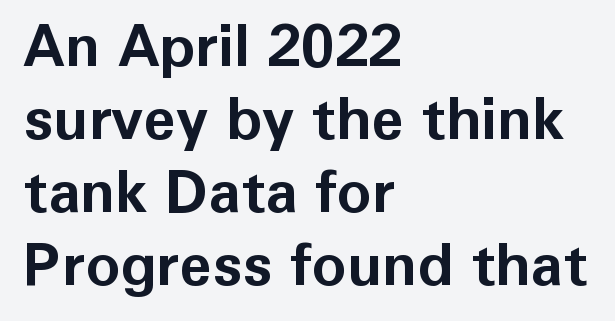
The image shows 59 px bold sans-serif type, upright; set left-aligned, line spacing 1.24x, normal letter spacing, not underlined; low stroke contrast and a medium x-height.
